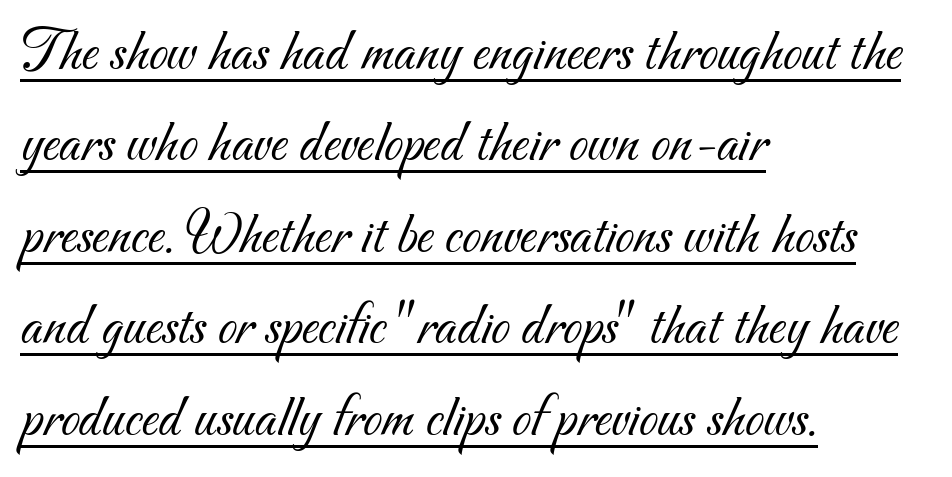
Q: Is the text bold? A: No.
Q: Is the typeface a serif or a sans-serif typeface? A: Sans-serif.
Q: Is the text underlined? A: Yes.
Q: How is the paragraph aligned? A: Left-aligned.
Q: Is the spacing between letters normal or unusually wide? A: Normal.
Q: Is the spacing between lines tight, normal or loose? A: Normal.
Q: Width (condensed, normal, or wide)? A: Normal.
Q: Stroke contrast? A: Medium.
Q: x-height? A: Small.
Q: Monospaced? A: No.
